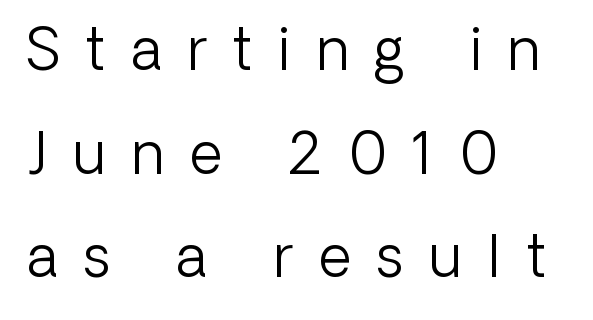
{"serif": "no", "italic": "no", "bold": "no", "weight": "light", "width": "normal", "stroke_contrast": "low", "x_height": "medium", "monospaced": "no", "underline": "no", "align": "left", "line_spacing_ratio": 1.82, "letter_spacing": "wide", "letter_spacing_em": 0.45, "glyph_px": 57}
